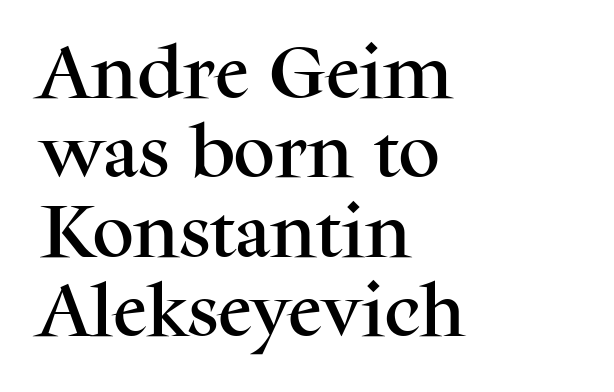
{"serif": "yes", "italic": "no", "width": "normal", "stroke_contrast": "medium", "x_height": "medium", "monospaced": "no", "underline": "no", "align": "left", "line_spacing": "normal", "line_spacing_ratio": 1.37, "letter_spacing": "normal", "letter_spacing_em": 0.0, "glyph_px": 58}
